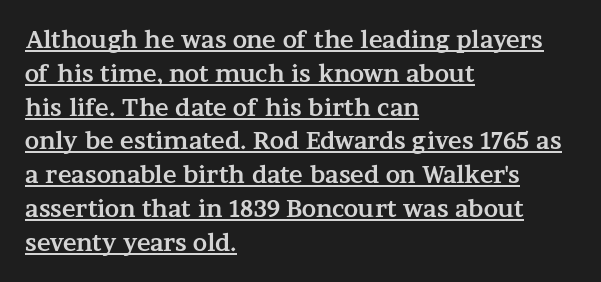
Q: Is the text bold? A: Yes.
Q: Is the text italic (slanted)? A: No, it is upright.
Q: Is the text underlined? A: Yes.
Q: How is the paragraph aligned? A: Left-aligned.
Q: Is the spacing between letters normal or unusually wide? A: Normal.
Q: Is the spacing between lines tight, normal or loose? A: Normal.
